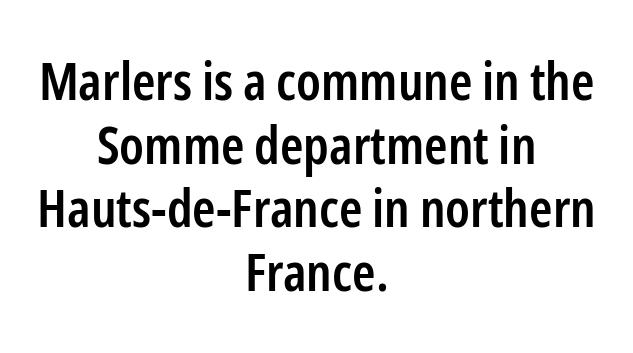
{"serif": "no", "italic": "no", "bold": "semi", "weight": "semibold", "width": "condensed", "stroke_contrast": "low", "x_height": "medium", "monospaced": "no", "underline": "no", "align": "center", "line_spacing_ratio": 1.2, "letter_spacing": "normal", "letter_spacing_em": 0.0, "glyph_px": 53}
